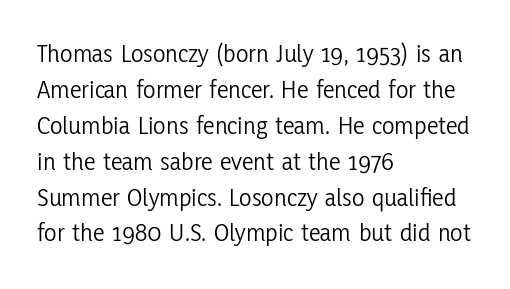
Q: Is the text bold? A: No.
Q: Is the text italic (slanted)? A: No, it is upright.
Q: Is the text underlined? A: No.
Q: How is the paragraph aligned? A: Left-aligned.
Q: Is the spacing between letters normal or unusually wide? A: Normal.
Q: Is the spacing between lines tight, normal or loose? A: Normal.
